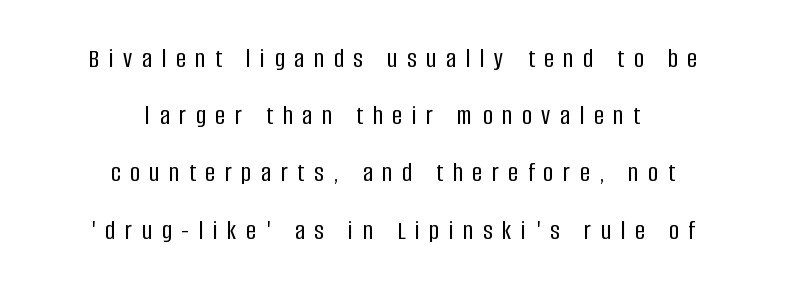
Q: Is the text italic (slanted)? A: No, it is upright.
Q: Is the text underlined? A: No.
Q: How is the paragraph aligned? A: Centered.
Q: Is the spacing between letters normal or unusually wide? A: Unusually wide.
Q: Is the spacing between lines tight, normal or loose? A: Loose.
